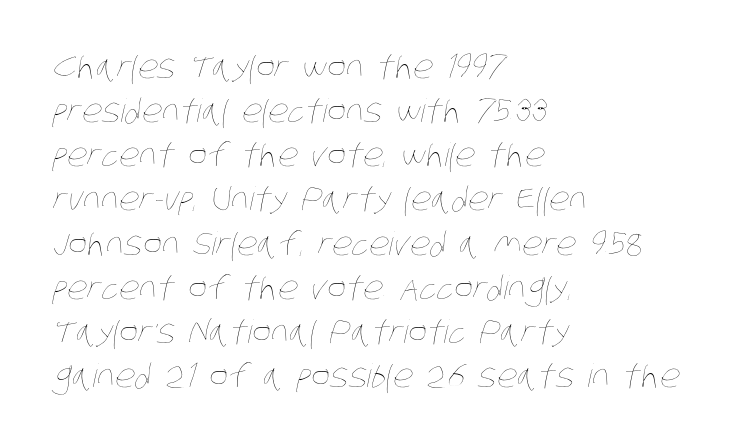
The area under the type is left untouched. The letterforms sit shoulder to shoulder at normal distance. Vertically, the passage feels balanced, rows spaced as you'd expect. Line beginnings align vertically; line endings do not.
